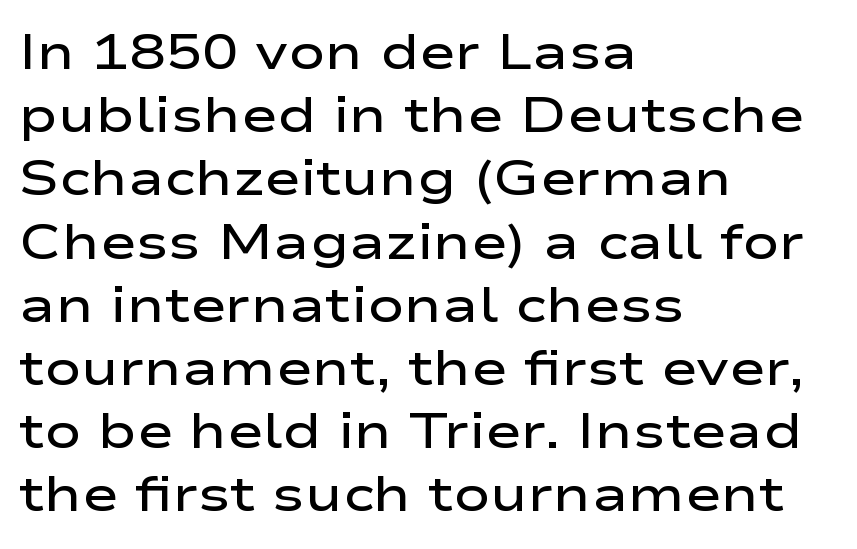
{"serif": "no", "italic": "no", "bold": "semi", "weight": "semibold", "width": "wide", "stroke_contrast": "low", "x_height": "medium", "monospaced": "no", "underline": "no", "align": "left", "line_spacing": "normal", "line_spacing_ratio": 1.29, "letter_spacing": "normal", "letter_spacing_em": 0.0, "glyph_px": 49}
